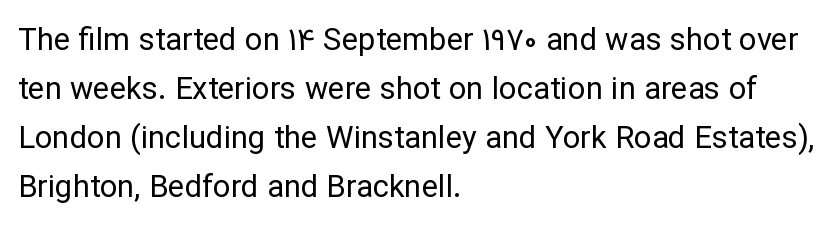
Do the letters lean? They stand straight. Baseline-to-baseline distance is the conventional proportion of letter height. Check where the strokes stop: nothing finishes them off — pure sans. The strip under each line holds only bare page. The typeface has the unassuming heft of standard copy or less.
